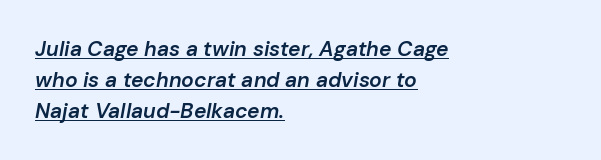
Caption: lettering with a line underneath. Each glyph is drawn with semibold strokes, heavier than normal yet not fully bold. Standard letterfit; no display-style spreading of the glyphs. One-word summary of the alignment: left. Looking at the ascenders, they clearly lean.
